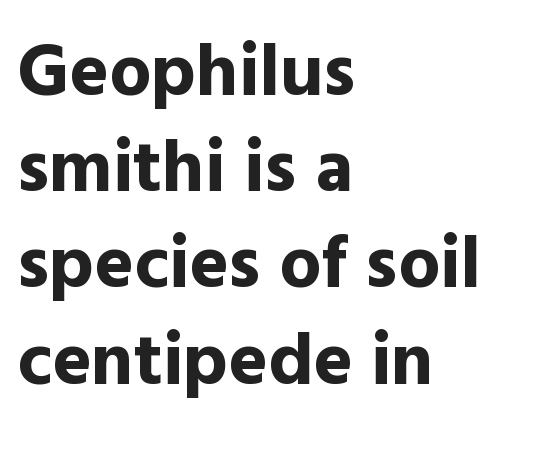
Posture: upright roman. Is this a fixed-width face? No — the glyphs have proportional, varying widths. Look at the stroke-to-counter ratio: heavy, a bold. Look at the bottom of the vertical strokes: they stop flat, with no serifs. Line spacing here is normal. Each row of text sits above clean, open space.
